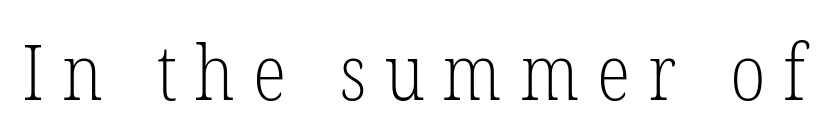
{"serif": "yes", "italic": "no", "bold": "no", "weight": "light", "width": "condensed", "stroke_contrast": "low", "x_height": "medium", "monospaced": "no", "underline": "no", "letter_spacing": "wide", "letter_spacing_em": 0.23, "glyph_px": 78}
